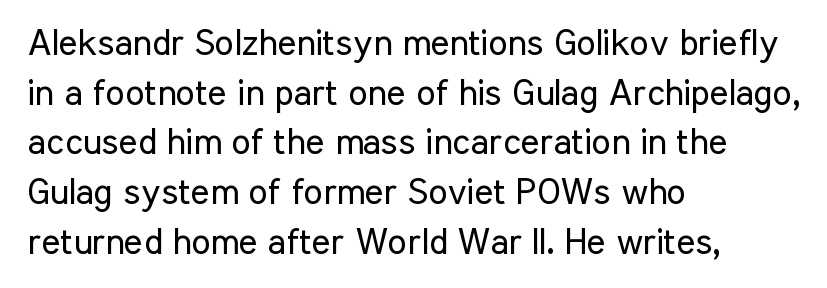
{"serif": "no", "italic": "no", "bold": "no", "weight": "regular", "width": "condensed", "stroke_contrast": "low", "x_height": "medium", "monospaced": "no", "underline": "no", "align": "left", "line_spacing": "normal", "line_spacing_ratio": 1.38, "letter_spacing": "normal", "letter_spacing_em": 0.0, "glyph_px": 36}
